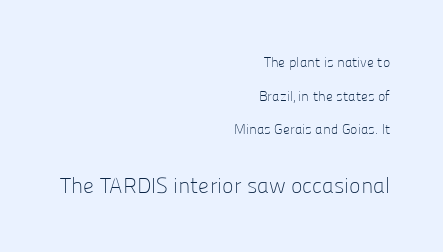
Q: Is the text bold? A: No.
Q: Is the text italic (slanted)? A: No, it is upright.
Q: Is the text underlined? A: No.
Q: How is the paragraph aligned? A: Right-aligned.
Q: Is the spacing between letters normal or unusually wide? A: Normal.
Q: Is the spacing between lines tight, normal or loose? A: Loose.
Q: Which block of text is set in a larger size, the first (top) or the second (bottom)? A: The second (bottom) one.
